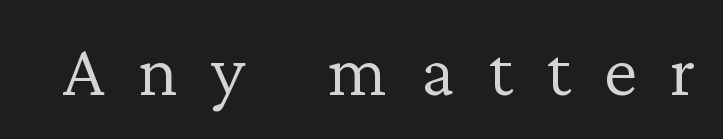
Q: Is the text bold? A: No.
Q: Is the text italic (slanted)? A: No, it is upright.
Q: Is the typeface a serif or a sans-serif typeface? A: Serif.
Q: Is the text underlined? A: No.
Q: Is the spacing between letters normal or unusually wide? A: Unusually wide.
Q: Width (condensed, normal, or wide)? A: Normal.
Q: Stroke contrast? A: Low.
Q: x-height? A: Medium.
Q: Monospaced? A: No.
